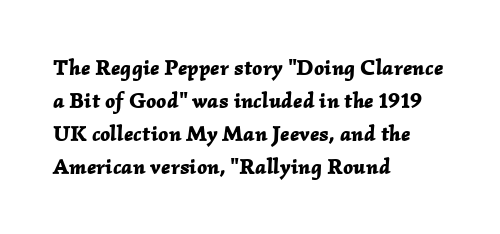
{"italic": "yes", "lean": "right", "slant_degrees": 2, "bold": "yes", "underline": "no", "align": "left", "line_spacing": "normal", "line_spacing_ratio": 1.5, "letter_spacing": "normal", "letter_spacing_em": 0.0, "glyph_px": 22}
